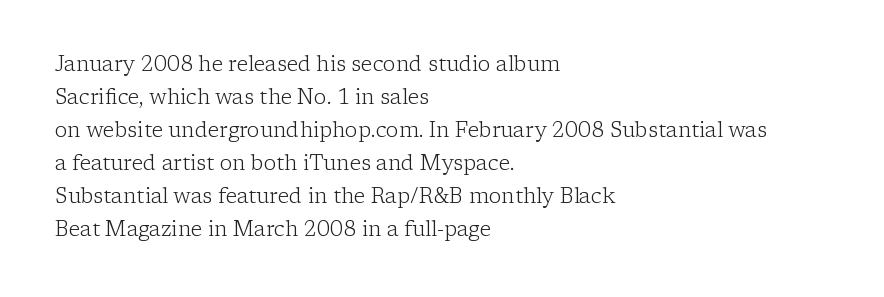
Q: Is the text bold? A: No.
Q: Is the text italic (slanted)? A: No, it is upright.
Q: Is the text underlined? A: No.
Q: How is the paragraph aligned? A: Left-aligned.
Q: Is the spacing between letters normal or unusually wide? A: Normal.
Q: Is the spacing between lines tight, normal or loose? A: Normal.
